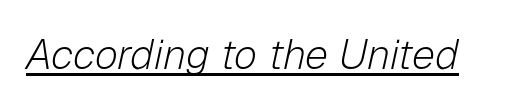
The image shows 42 px light type, italic (leaning right); set normal letter spacing, underlined; low stroke contrast and a medium x-height.
